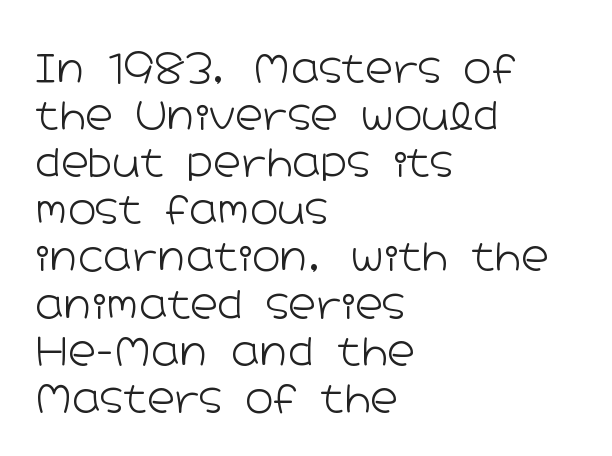
Q: Is the text bold? A: No.
Q: Is the text italic (slanted)? A: No, it is upright.
Q: Is the typeface a serif or a sans-serif typeface? A: Sans-serif.
Q: Is the text underlined? A: No.
Q: How is the paragraph aligned? A: Left-aligned.
Q: Is the spacing between letters normal or unusually wide? A: Normal.
Q: Width (condensed, normal, or wide)? A: Wide.
Q: Stroke contrast? A: Low.
Q: x-height? A: Medium.
Q: Monospaced? A: No.
